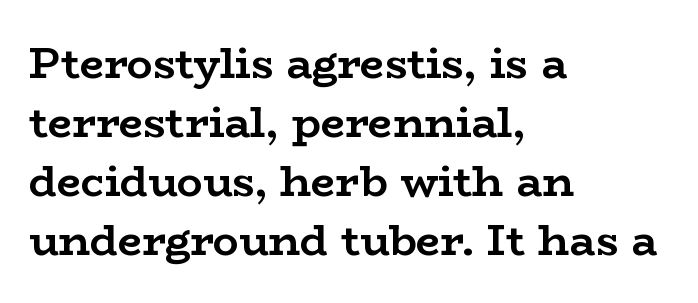
The image shows 43 px semibold, wide serif type, upright; set left-aligned, normal line spacing (1.37x), normal letter spacing, not underlined; low stroke contrast and a medium x-height.
